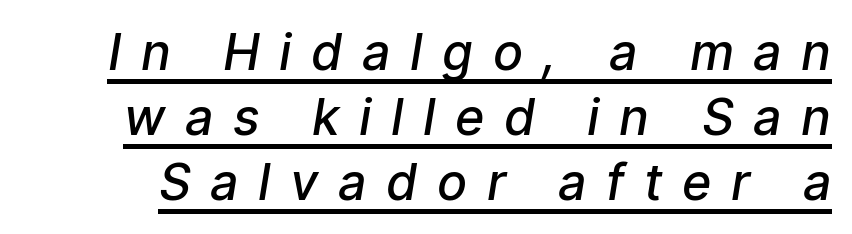
The specimen includes a rule beneath the text block's lines. You could only call the tracking loose — the letters float apart. The rendering uses natural spacing where letterforms have individual widths. As a designer I'd log this as weight 600, semibold. What kind of face is this? One without serifs — a sans. The lines sit at an ordinary, default distance from one another.
